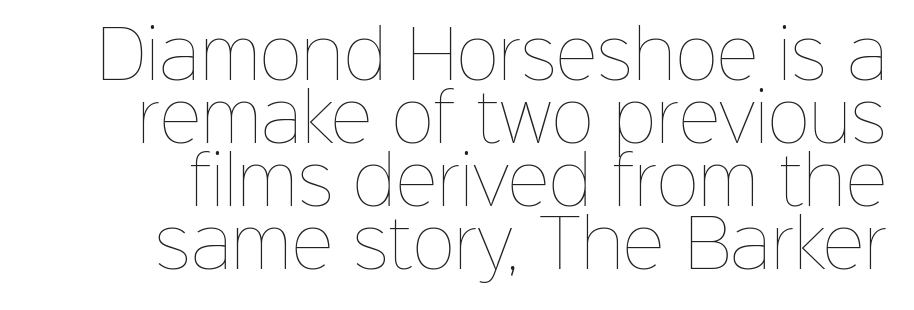
{"italic": "no", "bold": "no", "weight": "thin", "width": "normal", "stroke_contrast": "low", "x_height": "medium", "monospaced": "no", "underline": "no", "line_spacing": "tight", "line_spacing_ratio": 0.97, "letter_spacing": "normal", "letter_spacing_em": 0.0, "glyph_px": 65}
